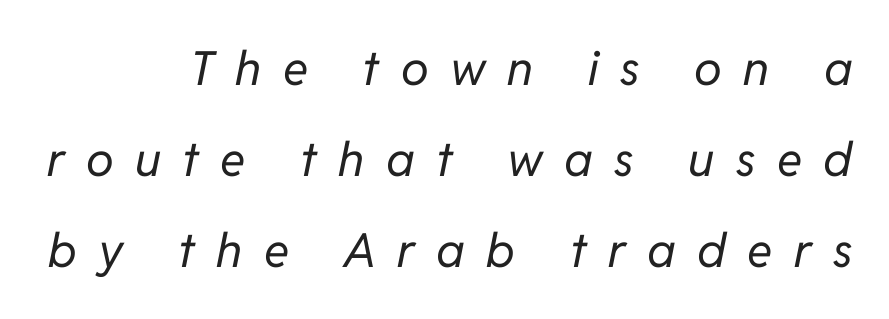
These lines are set flush right with a ragged left edge. Is there much room between lines? Yes — plenty of vertical air separates them. How are the letters spaced? Widely, with obvious added tracking. Bold? No — there's no thickening of the strokes. There's an unmistakable incline to the writing here.
